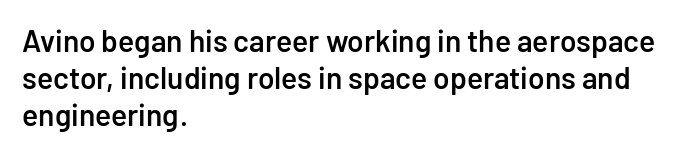
The image shows 30 px semibold sans-serif type, upright; set left-aligned, line spacing 1.23x, normal letter spacing, not underlined; low stroke contrast and a medium x-height.
